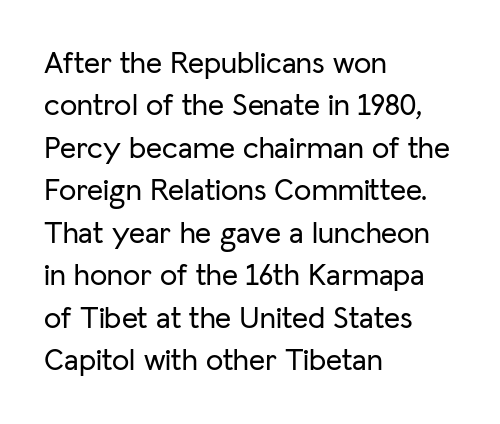
The compositor pushed each line to the left boundary. The axis of the letterforms is exactly vertical. Leading matches the norm, producing a regular column. The passage shown is typed in a proportional face where columns would drift.
